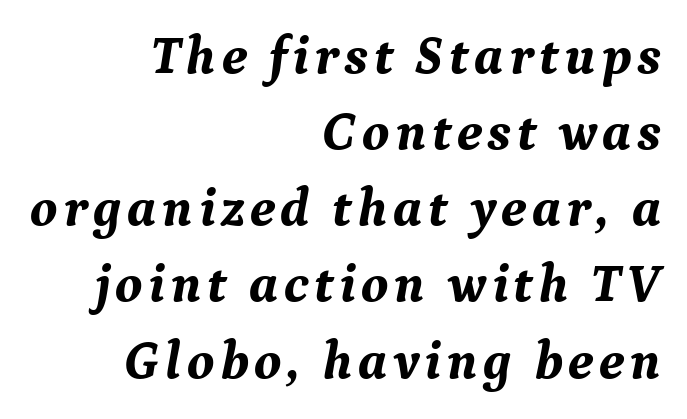
The face used here has a pronounced slope to its letters. Little horizontal feet cap the strokes, marking this as serif type. I'd describe the lettering as bold — thick and assertive. A bare baseline throughout the passage. The compositor pushed each line to the right boundary. This block has exactly the height ordinary leading produces.
